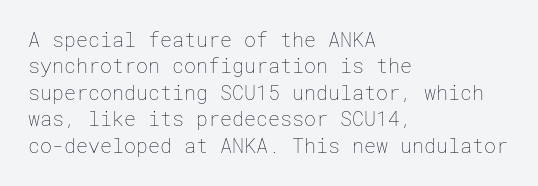
The image shows 20 px text type, upright; set left-aligned, normal line spacing (1.32x), normal letter spacing, not underlined.
